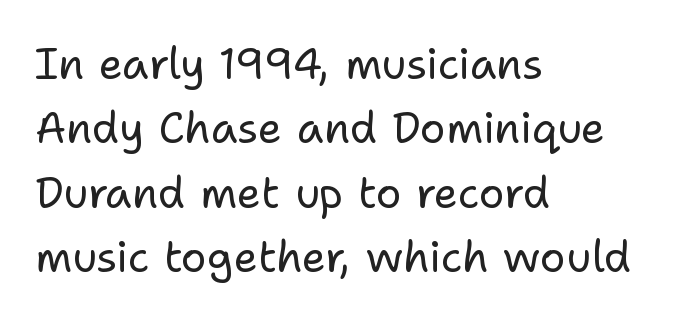
The image shows 43 px regular-weight sans-serif type, upright; set left-aligned, normal line spacing (1.5x), normal letter spacing, not underlined; low stroke contrast and a medium x-height.
